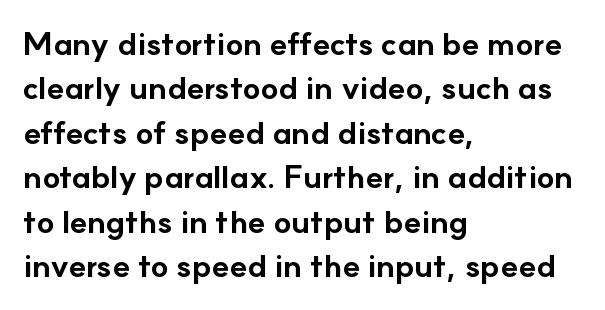
The image shows 32 px bold sans-serif type, upright; set left-aligned, normal line spacing (1.39x), normal letter spacing, not underlined; low stroke contrast and a small x-height.
